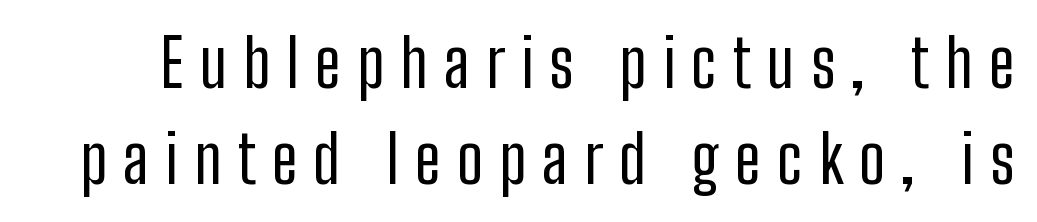
The image shows 65 px regular-weight, condensed sans-serif type, upright; set normal line spacing (1.48x), unusually wide letter spacing (+0.25 em), not underlined; low stroke contrast and a medium x-height.
